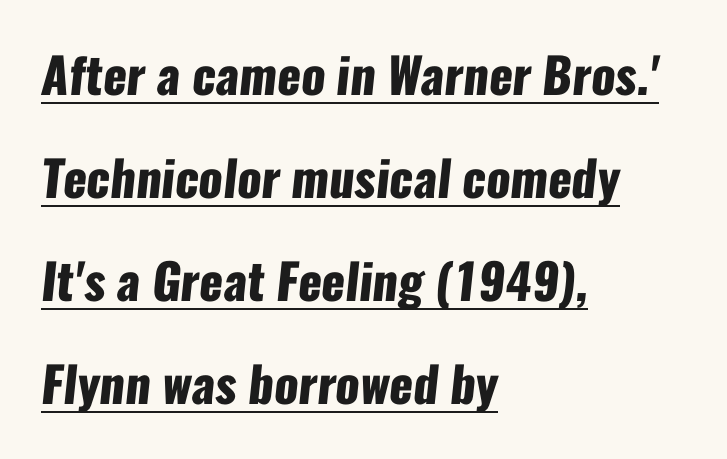
{"serif": "no", "bold": "yes", "weight": "heavy", "width": "condensed", "stroke_contrast": "low", "x_height": "medium", "monospaced": "no", "underline": "yes", "align": "left", "line_spacing": "loose", "line_spacing_ratio": 2.1, "letter_spacing": "normal", "letter_spacing_em": 0.0, "glyph_px": 49}
